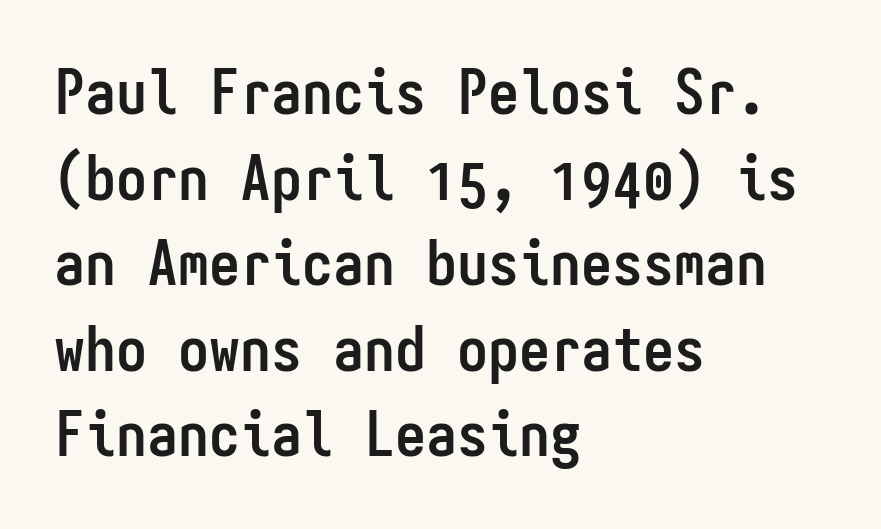
{"serif": "no", "italic": "no", "bold": "yes", "weight": "semibold", "width": "condensed", "stroke_contrast": "low", "x_height": "medium", "monospaced": "yes", "underline": "no", "align": "left", "line_spacing": "normal", "line_spacing_ratio": 1.38, "letter_spacing": "normal", "letter_spacing_em": 0.0, "glyph_px": 62}
